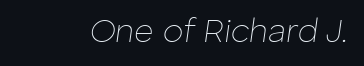
{"italic": "yes", "lean": "right", "slant_degrees": 8, "bold": "no", "weight": "thin", "width": "normal", "stroke_contrast": "low", "x_height": "medium", "monospaced": "no", "underline": "no", "letter_spacing": "normal", "letter_spacing_em": 0.0, "glyph_px": 33}
